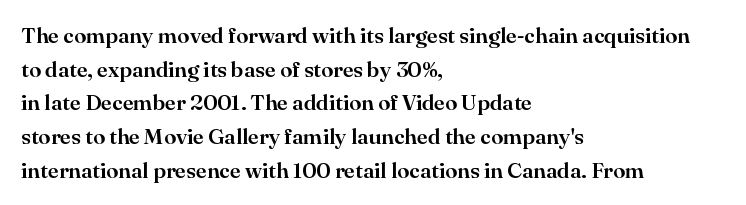
Q: Is the text italic (slanted)? A: No, it is upright.
Q: Is the text underlined? A: No.
Q: How is the paragraph aligned? A: Left-aligned.
Q: Is the spacing between letters normal or unusually wide? A: Normal.
Q: Is the spacing between lines tight, normal or loose? A: Normal.
